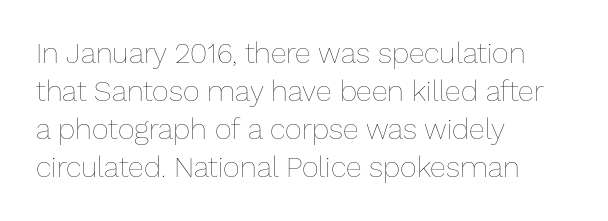
{"italic": "no", "bold": "no", "weight": "thin", "width": "normal", "stroke_contrast": "low", "x_height": "medium", "monospaced": "no", "underline": "no", "align": "left", "line_spacing": "normal", "line_spacing_ratio": 1.31, "letter_spacing": "normal", "letter_spacing_em": 0.0, "glyph_px": 29}
